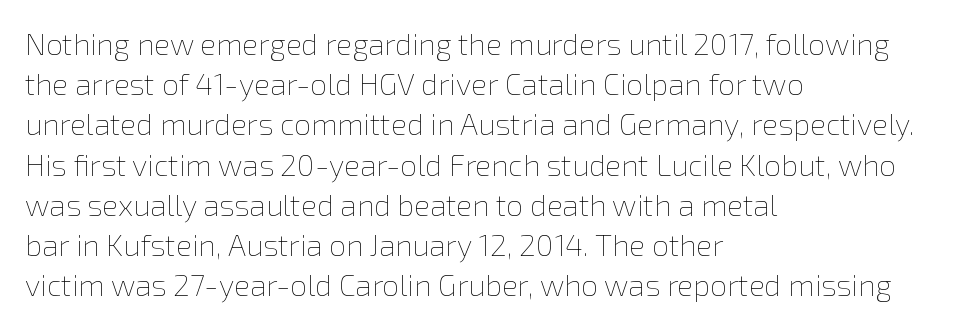
The image shows 30 px thin type, upright; set left-aligned, normal line spacing (1.34x), normal letter spacing, not underlined; low stroke contrast and a medium x-height.
